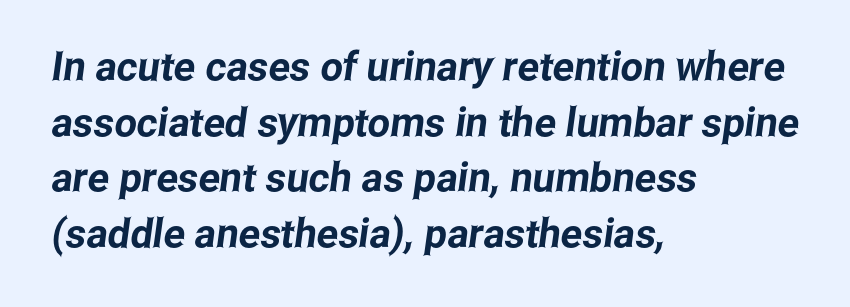
Q: Is the typeface a serif or a sans-serif typeface? A: Sans-serif.
Q: Is the text underlined? A: No.
Q: How is the paragraph aligned? A: Left-aligned.
Q: Is the spacing between letters normal or unusually wide? A: Normal.
Q: Is the spacing between lines tight, normal or loose? A: Normal.
Q: Width (condensed, normal, or wide)? A: Condensed.
Q: Stroke contrast? A: Low.
Q: x-height? A: Medium.
Q: Monospaced? A: No.
